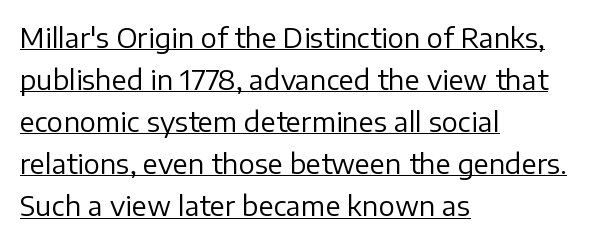
Q: Is the text bold? A: No.
Q: Is the text italic (slanted)? A: No, it is upright.
Q: Is the text underlined? A: Yes.
Q: How is the paragraph aligned? A: Left-aligned.
Q: Is the spacing between letters normal or unusually wide? A: Normal.
Q: Is the spacing between lines tight, normal or loose? A: Normal.
